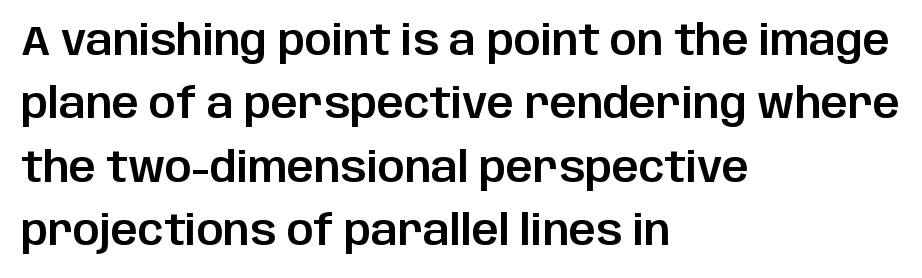
The image shows 42 px sans-serif type, upright; set left-aligned, normal line spacing (1.51x), normal letter spacing, not underlined; low stroke contrast and a large x-height.
